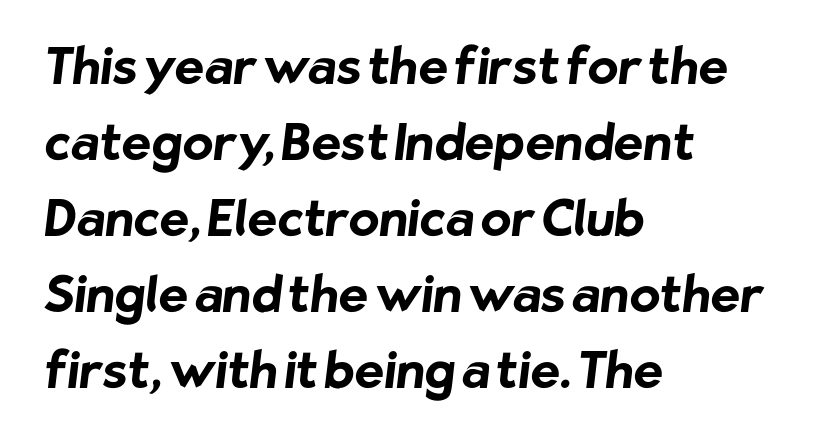
Q: Is the text bold? A: Yes.
Q: Is the typeface a serif or a sans-serif typeface? A: Sans-serif.
Q: Is the text underlined? A: No.
Q: How is the paragraph aligned? A: Left-aligned.
Q: Is the spacing between letters normal or unusually wide? A: Normal.
Q: Is the spacing between lines tight, normal or loose? A: Normal.
Q: Width (condensed, normal, or wide)? A: Normal.
Q: Stroke contrast? A: Low.
Q: x-height? A: Medium.
Q: Monospaced? A: No.
